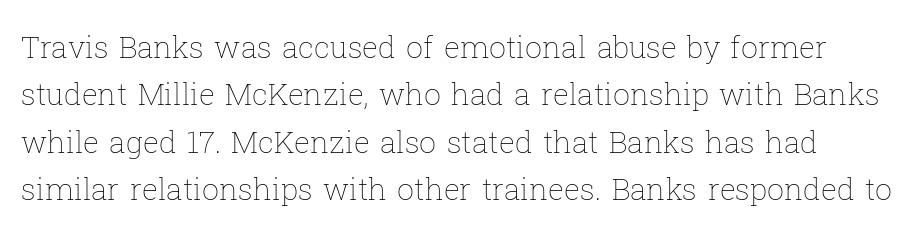
Q: Is the text bold? A: No.
Q: Is the text italic (slanted)? A: No, it is upright.
Q: Is the text underlined? A: No.
Q: Is the spacing between letters normal or unusually wide? A: Normal.
Q: Is the spacing between lines tight, normal or loose? A: Normal.
Q: Width (condensed, normal, or wide)? A: Normal.
Q: Stroke contrast? A: Low.
Q: x-height? A: Medium.
Q: Monospaced? A: No.
